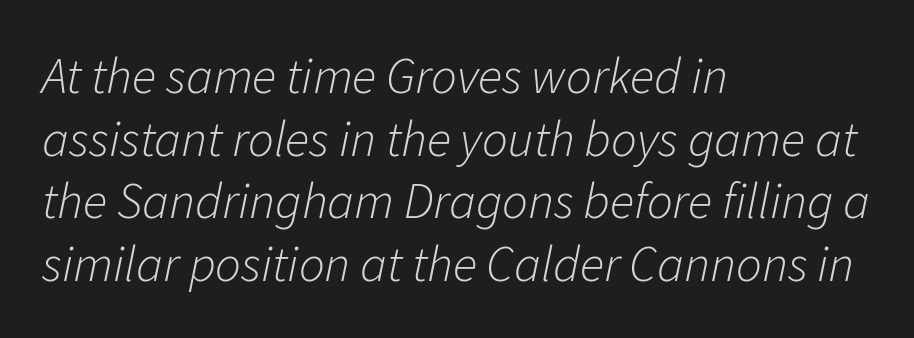
Q: Is the text bold? A: No.
Q: Is the text italic (slanted)? A: Yes, it leans right by about 11 degrees.
Q: Is the text underlined? A: No.
Q: How is the paragraph aligned? A: Left-aligned.
Q: Is the spacing between letters normal or unusually wide? A: Normal.
Q: Width (condensed, normal, or wide)? A: Normal.
Q: Stroke contrast? A: Low.
Q: x-height? A: Medium.
Q: Monospaced? A: No.
